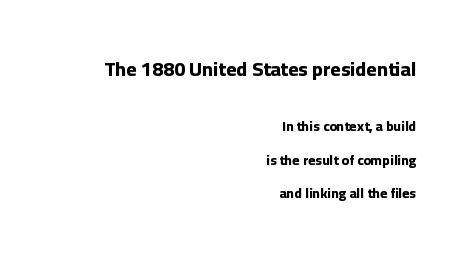
The image shows 20 px bold type, upright; set right-aligned, loose line spacing (2.37x), normal letter spacing, not underlined; the first (top) block is 1.43x larger.
